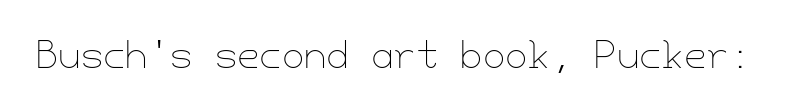
The image shows 36 px thin type, upright; set normal letter spacing, not underlined; low stroke contrast and a small x-height.
